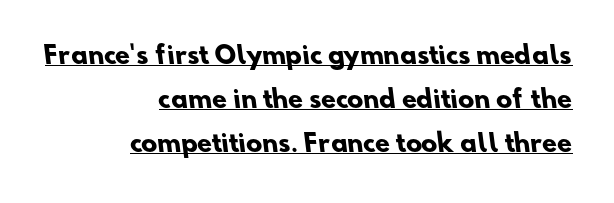
The ragged edge is on the left, which tells us the setting is flush right. Compared with undecorated copy, this sample adds a rule below the words. The sample has been set heavy, in full bold. Does extra space separate the letters? No, they use regular spacing.
